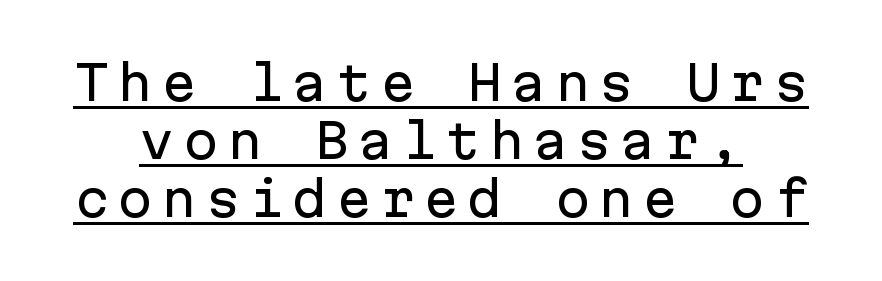
Q: Is the text italic (slanted)? A: No, it is upright.
Q: Is the typeface a serif or a sans-serif typeface? A: Sans-serif.
Q: Is the text underlined? A: Yes.
Q: Width (condensed, normal, or wide)? A: Normal.
Q: Stroke contrast? A: Low.
Q: x-height? A: Medium.
Q: Monospaced? A: Yes.
